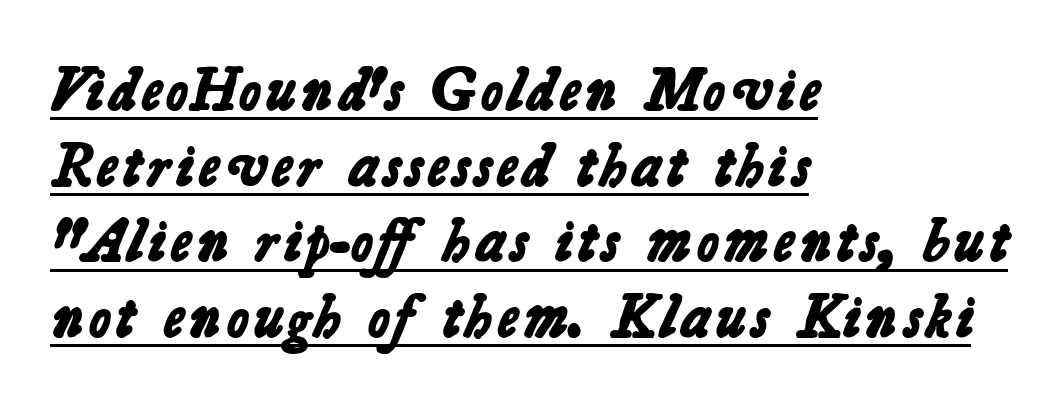
Q: Is the text bold? A: Yes.
Q: Is the typeface a serif or a sans-serif typeface? A: Sans-serif.
Q: Is the text underlined? A: Yes.
Q: How is the paragraph aligned? A: Left-aligned.
Q: Is the spacing between letters normal or unusually wide? A: Normal.
Q: Is the spacing between lines tight, normal or loose? A: Normal.
Q: Width (condensed, normal, or wide)? A: Normal.
Q: Stroke contrast? A: Low.
Q: x-height? A: Medium.
Q: Monospaced? A: No.
